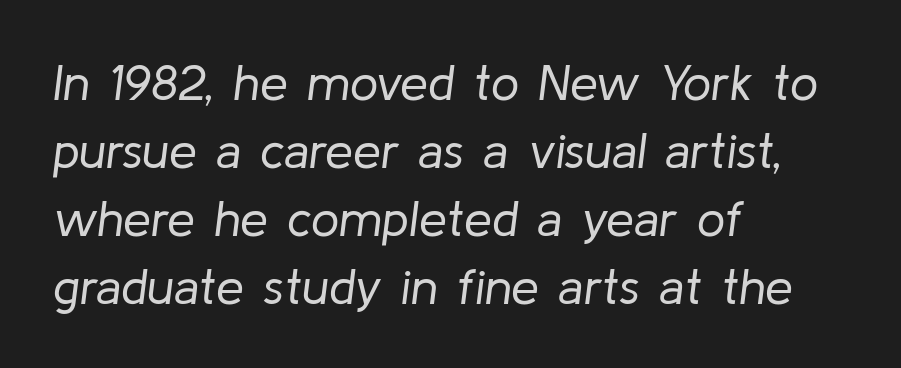
{"italic": "yes", "lean": "right", "slant_degrees": 8, "bold": "no", "weight": "regular", "width": "normal", "stroke_contrast": "low", "x_height": "medium", "monospaced": "no", "underline": "no", "align": "left", "line_spacing": "normal", "line_spacing_ratio": 1.36, "letter_spacing": "normal", "letter_spacing_em": 0.0, "glyph_px": 50}
